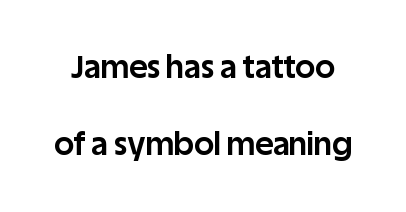
The image shows 31 px bold sans-serif type, upright; set loose line spacing (2.47x), normal letter spacing, not underlined; low stroke contrast and a large x-height.
